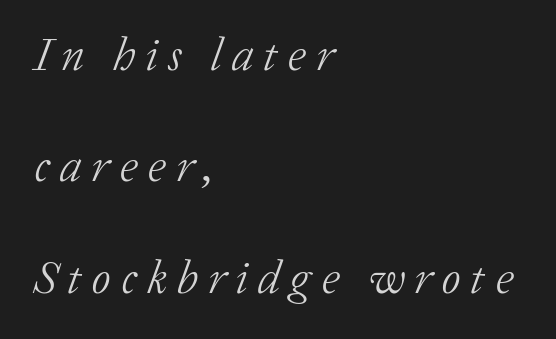
Q: Is the text bold? A: No.
Q: Is the text italic (slanted)? A: Yes, it leans right by about 20 degrees.
Q: Is the typeface a serif or a sans-serif typeface? A: Serif.
Q: Is the text underlined? A: No.
Q: How is the paragraph aligned? A: Left-aligned.
Q: Is the spacing between letters normal or unusually wide? A: Unusually wide.
Q: Is the spacing between lines tight, normal or loose? A: Loose.
Q: Width (condensed, normal, or wide)? A: Normal.
Q: Stroke contrast? A: Low.
Q: x-height? A: Medium.
Q: Monospaced? A: No.
